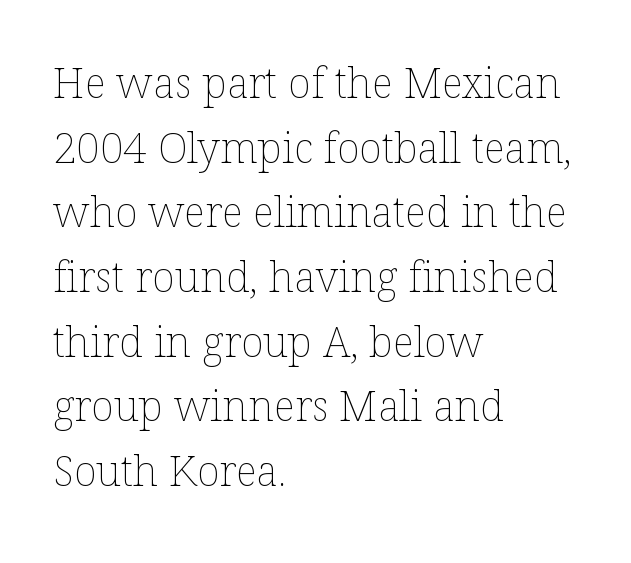
The image shows 42 px thin type, upright; set left-aligned, normal line spacing (1.54x), normal letter spacing, not underlined; low stroke contrast and a medium x-height.
